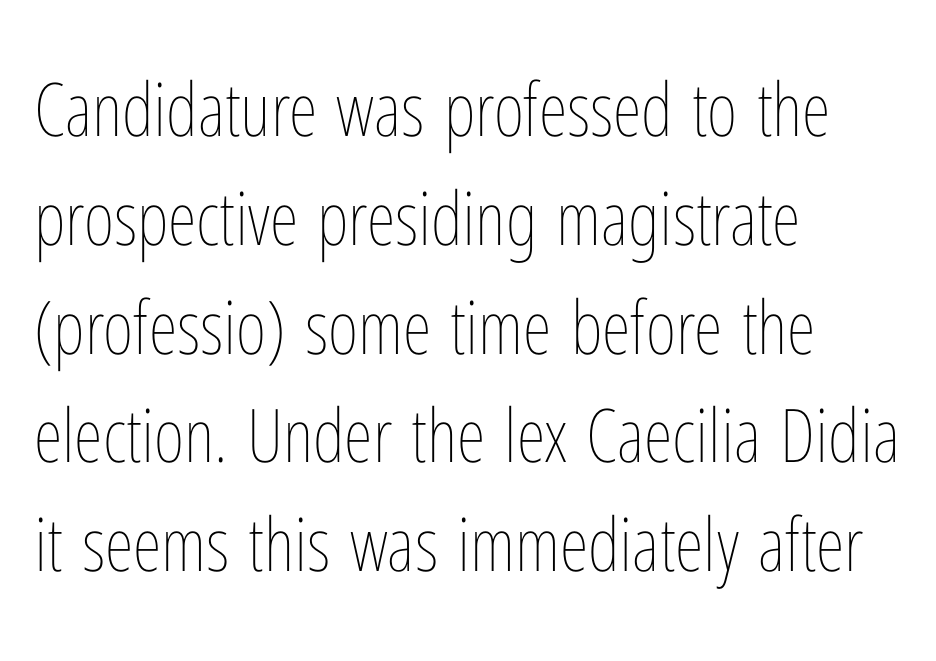
The image shows 74 px thin, condensed type, upright; set left-aligned, normal line spacing (1.47x), normal letter spacing, not underlined; low stroke contrast and a medium x-height.
